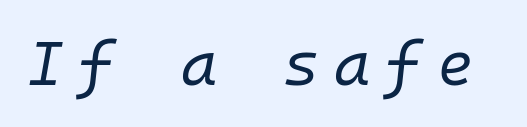
Q: Is the text bold? A: No.
Q: Is the text italic (slanted)? A: Yes, it leans right by about 10 degrees.
Q: Is the text underlined? A: No.
Q: Is the spacing between letters normal or unusually wide? A: Unusually wide.
Q: Width (condensed, normal, or wide)? A: Normal.
Q: Stroke contrast? A: Low.
Q: x-height? A: Medium.
Q: Monospaced? A: Yes.
